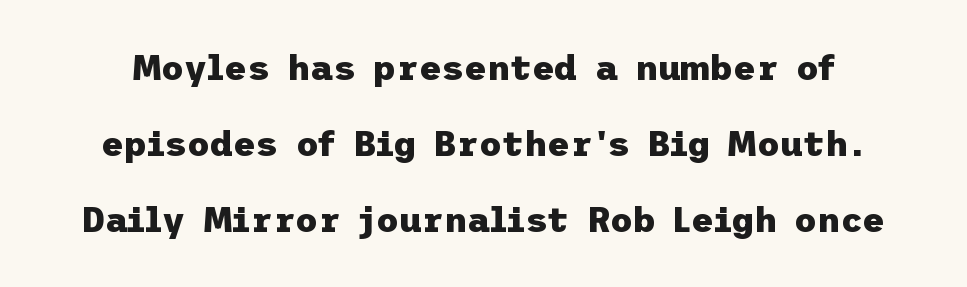
Q: Is the text bold? A: Yes.
Q: Is the text italic (slanted)? A: No, it is upright.
Q: Is the typeface a serif or a sans-serif typeface? A: Sans-serif.
Q: Is the text underlined? A: No.
Q: Is the spacing between letters normal or unusually wide? A: Normal.
Q: Is the spacing between lines tight, normal or loose? A: Loose.
Q: Width (condensed, normal, or wide)? A: Normal.
Q: Stroke contrast? A: Low.
Q: x-height? A: Medium.
